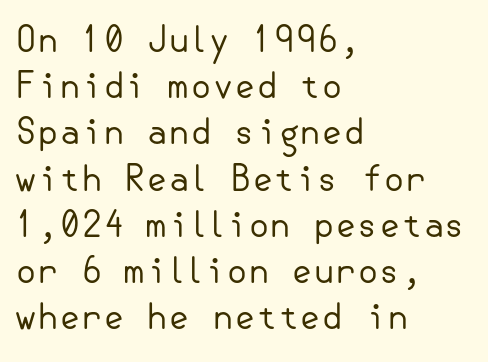
{"serif": "no", "italic": "no", "bold": "no", "weight": "regular", "width": "normal", "stroke_contrast": "low", "x_height": "small", "underline": "no", "align": "left", "line_spacing": "normal", "line_spacing_ratio": 1.32, "letter_spacing": "normal", "letter_spacing_em": 0.0, "glyph_px": 35}
